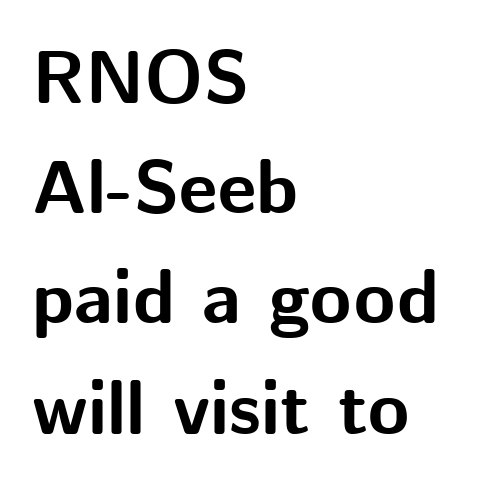
The image shows 75 px bold sans-serif type, upright; set left-aligned, normal line spacing (1.47x), normal letter spacing, not underlined; medium stroke contrast and a medium x-height.
